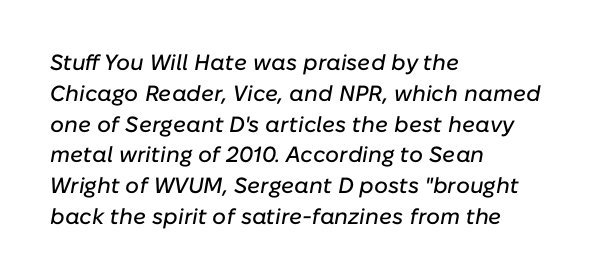
The image shows 22 px text type, italic (leaning right); set left-aligned, normal line spacing (1.4x), normal letter spacing, not underlined.
